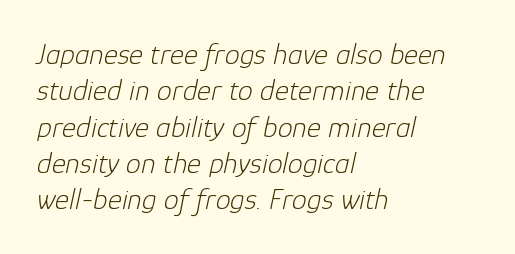
The image shows 30 px light type, italic (leaning right); set left-aligned, line spacing 1.21x, normal letter spacing, not underlined; low stroke contrast and a medium x-height.
